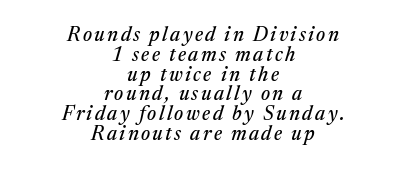
{"italic": "yes", "lean": "right", "slant_degrees": 17, "underline": "no", "align": "center", "line_spacing": "tight", "line_spacing_ratio": 0.99, "glyph_px": 20}
